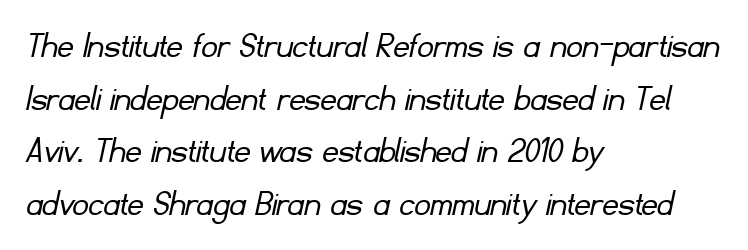
Vertical spacing — default. No word sits above an underline. Compared with a centered layout, this one pins lines to the left instead. Character widths vary here, with narrow letters taking less room than wide ones. Short note: letters normally spaced.
